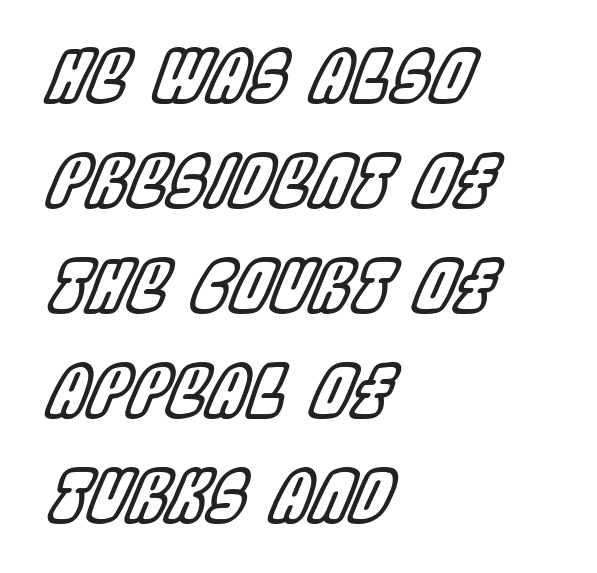
{"italic": "yes", "lean": "right", "slant_degrees": 22, "width": "condensed", "x_height": "large", "monospaced": "no", "underline": "no", "align": "left", "line_spacing": "normal", "line_spacing_ratio": 1.48, "letter_spacing": "normal", "letter_spacing_em": 0.0, "glyph_px": 71}
